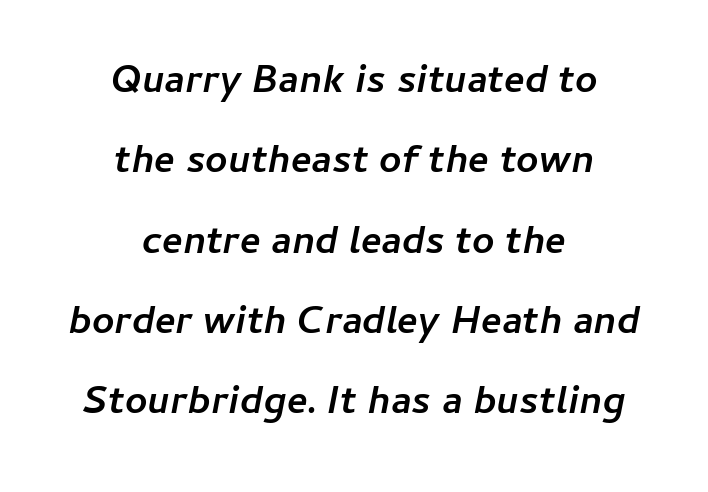
The image shows 39 px semibold type, italic (leaning right); set centered, loose line spacing (2.06x), normal letter spacing, not underlined; low stroke contrast and a medium x-height.
